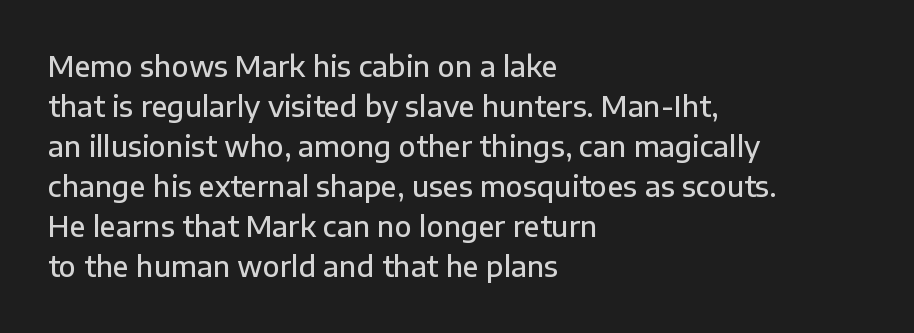
{"serif": "no", "italic": "no", "bold": "semi", "weight": "semibold", "width": "normal", "stroke_contrast": "low", "x_height": "medium", "monospaced": "no", "underline": "no", "align": "left", "line_spacing": "normal", "line_spacing_ratio": 1.43, "letter_spacing": "normal", "letter_spacing_em": 0.0, "glyph_px": 28}
